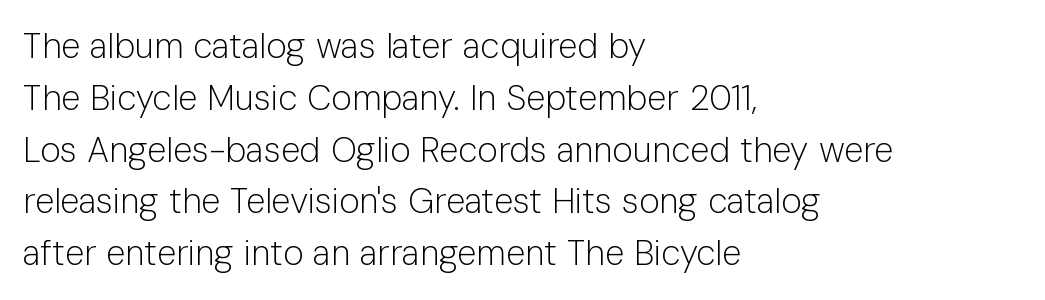
Q: Is the text bold? A: No.
Q: Is the text italic (slanted)? A: No, it is upright.
Q: Is the typeface a serif or a sans-serif typeface? A: Sans-serif.
Q: Is the text underlined? A: No.
Q: How is the paragraph aligned? A: Left-aligned.
Q: Is the spacing between letters normal or unusually wide? A: Normal.
Q: Is the spacing between lines tight, normal or loose? A: Normal.
Q: Width (condensed, normal, or wide)? A: Normal.
Q: Stroke contrast? A: Low.
Q: x-height? A: Medium.
Q: Monospaced? A: No.
